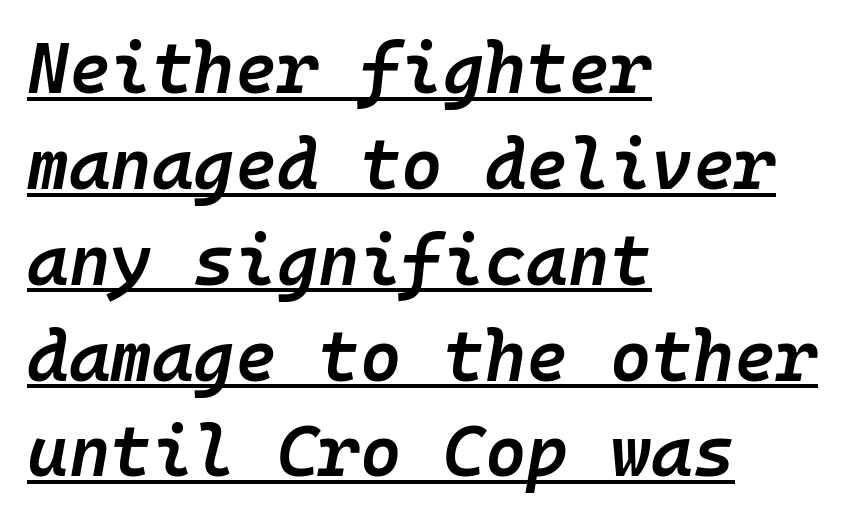
The image shows 71 px semibold type, italic (leaning right), monospaced; set left-aligned, normal line spacing (1.35x), normal letter spacing, underlined; low stroke contrast and a medium x-height.
